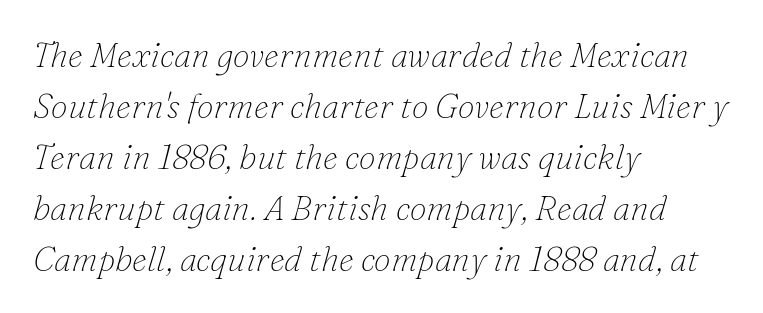
The image shows 34 px thin serif type, italic (leaning right); set left-aligned, normal line spacing (1.5x), normal letter spacing, not underlined; low stroke contrast and a small x-height.
